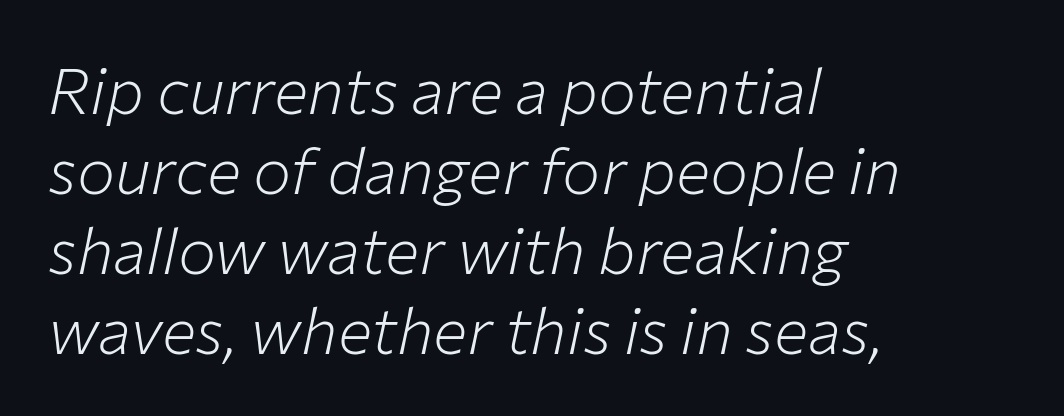
{"italic": "yes", "lean": "right", "slant_degrees": 12, "bold": "no", "weight": "light", "width": "normal", "stroke_contrast": "low", "x_height": "medium", "monospaced": "no", "underline": "no", "align": "left", "line_spacing": "normal", "line_spacing_ratio": 1.25, "letter_spacing": "normal", "letter_spacing_em": 0.0, "glyph_px": 64}
